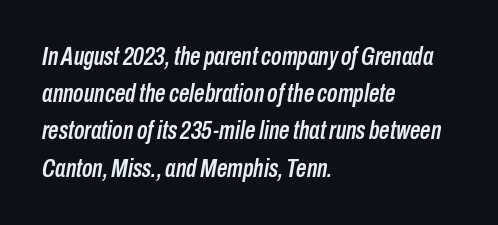
Q: Is the text italic (slanted)? A: Yes, it leans right by about 10 degrees.
Q: Is the text underlined? A: No.
Q: How is the paragraph aligned? A: Left-aligned.
Q: Is the spacing between letters normal or unusually wide? A: Normal.
Q: Is the spacing between lines tight, normal or loose? A: Normal.
